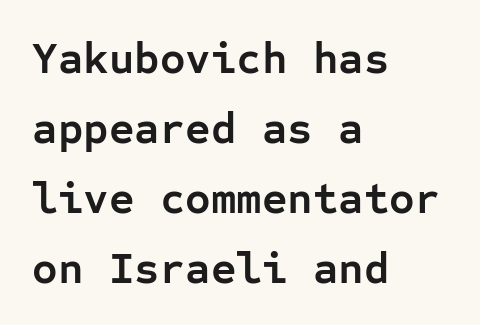
The image shows 44 px semibold sans-serif type, upright, monospaced; set left-aligned, normal line spacing (1.59x), normal letter spacing, not underlined; low stroke contrast and a medium x-height.
